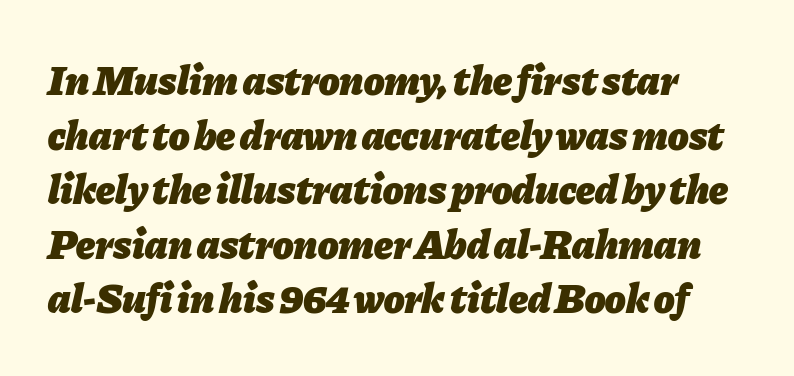
The image shows 42 px heavy type, italic (leaning right); set normal line spacing (1.3x), normal letter spacing, not underlined; low stroke contrast and a medium x-height.
